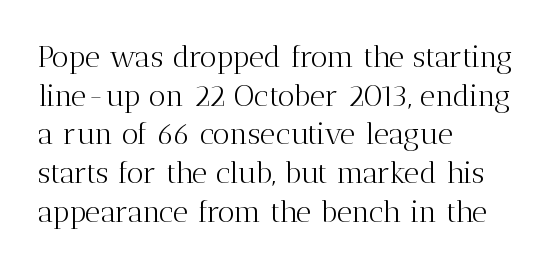
The image shows 30 px light serif type, upright; set left-aligned, normal line spacing (1.29x), normal letter spacing, not underlined; medium stroke contrast and a medium x-height.
